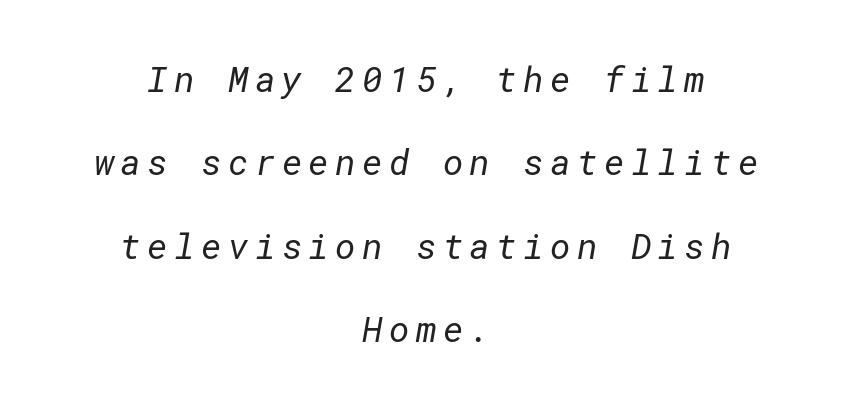
Reading down the block, each line starts at a different indent, mirrored at its end. Rule under the text: the space is simply empty. Does the leading feel generous? Absolutely, it's lavish. Look at the bottom of the vertical strokes: they stop flat, with no serifs. Heft: none added — not bold.
